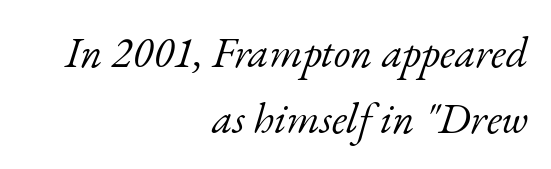
Q: Is the text bold? A: No.
Q: Is the text italic (slanted)? A: Yes, it leans right by about 17 degrees.
Q: Is the typeface a serif or a sans-serif typeface? A: Serif.
Q: Is the text underlined? A: No.
Q: How is the paragraph aligned? A: Right-aligned.
Q: Is the spacing between letters normal or unusually wide? A: Normal.
Q: Is the spacing between lines tight, normal or loose? A: Normal.
Q: Width (condensed, normal, or wide)? A: Normal.
Q: Stroke contrast? A: Low.
Q: x-height? A: Small.
Q: Monospaced? A: No.
